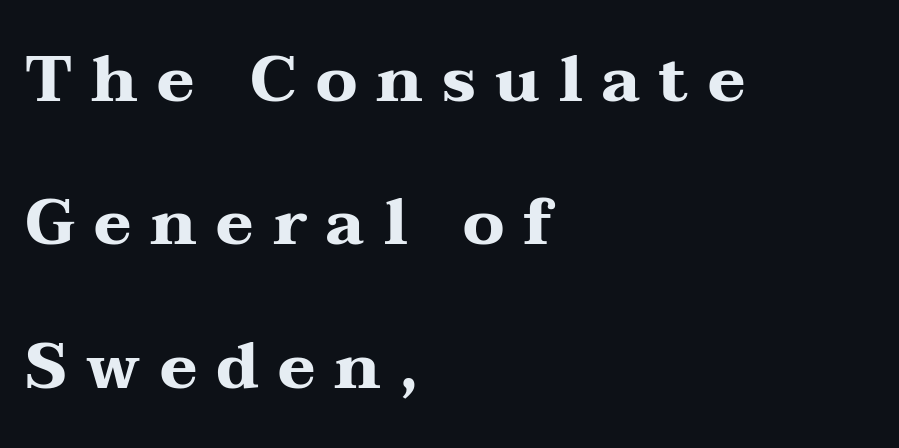
Q: Is the text bold? A: Yes.
Q: Is the text italic (slanted)? A: No, it is upright.
Q: Is the typeface a serif or a sans-serif typeface? A: Serif.
Q: Is the text underlined? A: No.
Q: How is the paragraph aligned? A: Left-aligned.
Q: Is the spacing between letters normal or unusually wide? A: Unusually wide.
Q: Is the spacing between lines tight, normal or loose? A: Loose.
Q: Width (condensed, normal, or wide)? A: Wide.
Q: Stroke contrast? A: Medium.
Q: x-height? A: Medium.
Q: Monospaced? A: No.
